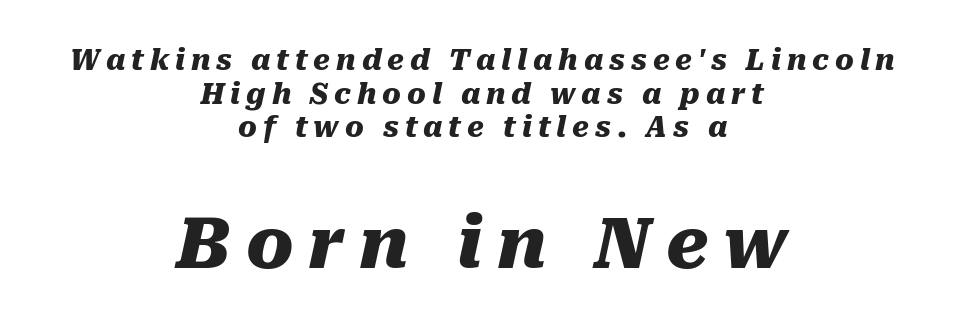
{"italic": "yes", "lean": "right", "slant_degrees": 10, "bold": "yes", "weight": "heavy", "width": "normal", "stroke_contrast": "medium", "x_height": "medium", "monospaced": "no", "underline": "no", "align": "center", "line_spacing_ratio": 1.2, "letter_spacing": "wide", "letter_spacing_em": 0.21, "larger_block": "second", "size_ratio": 2.54, "glyph_px": 71}
